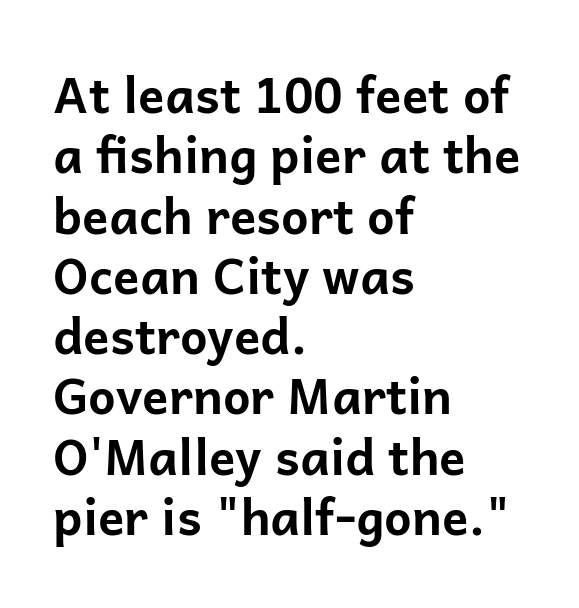
Q: Is the text bold? A: Yes.
Q: Is the text italic (slanted)? A: No, it is upright.
Q: Is the typeface a serif or a sans-serif typeface? A: Sans-serif.
Q: Is the text underlined? A: No.
Q: How is the paragraph aligned? A: Left-aligned.
Q: Is the spacing between letters normal or unusually wide? A: Normal.
Q: Width (condensed, normal, or wide)? A: Normal.
Q: Stroke contrast? A: Low.
Q: x-height? A: Medium.
Q: Monospaced? A: No.
